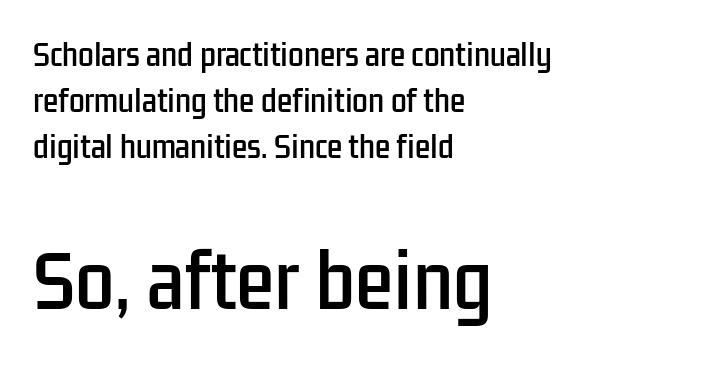
Think of a printed novel: that variable character pitch is what you see here. Does extra space separate the letters? No, they use regular spacing. The paragraph has a hard left edge and a soft right edge. Beneath every word, the page is bare. The type sits square on the baseline with zero lean. Type size steps up from the first block to the second.
